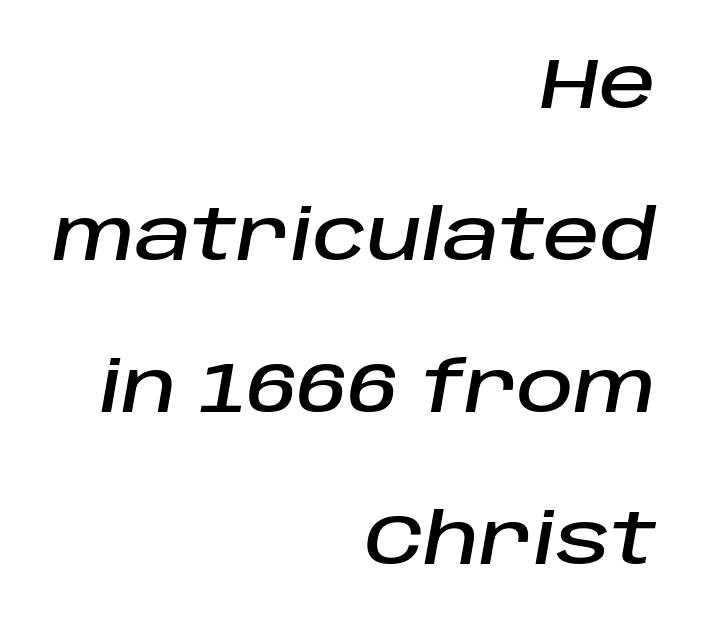
Q: Is the text italic (slanted)? A: Yes, it leans right by about 10 degrees.
Q: Is the text underlined? A: No.
Q: How is the paragraph aligned? A: Right-aligned.
Q: Is the spacing between letters normal or unusually wide? A: Normal.
Q: Is the spacing between lines tight, normal or loose? A: Loose.
Q: Width (condensed, normal, or wide)? A: Normal.
Q: Stroke contrast? A: Low.
Q: x-height? A: Large.
Q: Monospaced? A: No.
